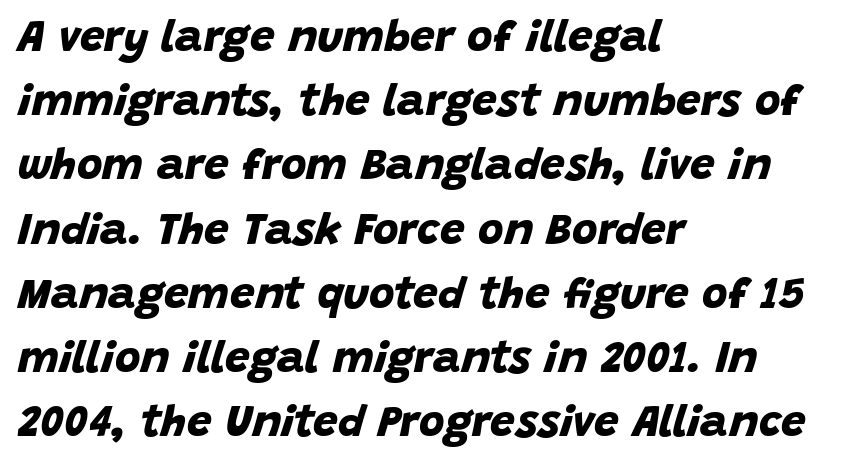
The rendering uses a moderate line-height, typical for paragraphs. The letterforms sit shoulder to shoulder at normal distance. This rendering features lettering with no underline. Thick stems and heavy bowls — unmistakably bold. The face used here is proportionally spaced, like ordinary book or web type.
